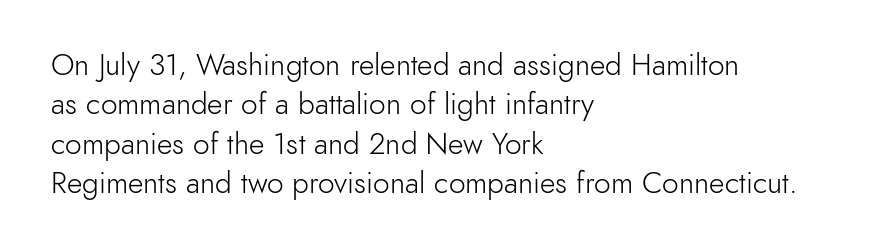
{"serif": "no", "italic": "no", "bold": "no", "weight": "light", "width": "normal", "x_height": "small", "monospaced": "no", "underline": "no", "align": "left", "line_spacing": "normal", "line_spacing_ratio": 1.31, "letter_spacing": "normal", "letter_spacing_em": 0.0, "glyph_px": 30}
